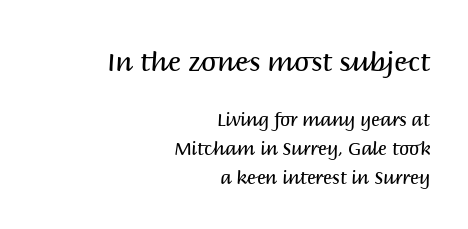
{"bold": "no", "underline": "no", "align": "right", "line_spacing": "normal", "line_spacing_ratio": 1.63, "letter_spacing": "normal", "letter_spacing_em": 0.0, "larger_block": "first", "size_ratio": 1.5, "glyph_px": 27}
